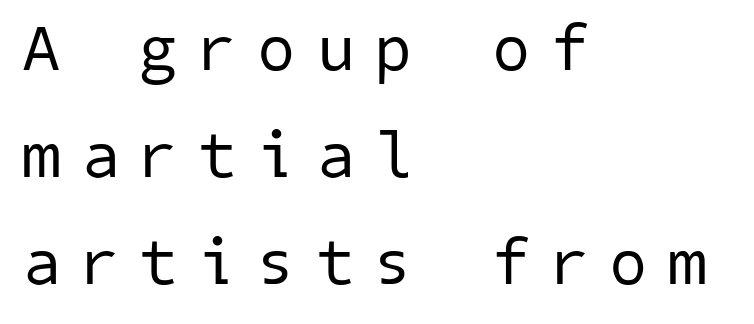
{"serif": "no", "bold": "no", "weight": "regular", "width": "normal", "stroke_contrast": "low", "x_height": "medium", "underline": "no", "align": "left", "line_spacing": "normal", "line_spacing_ratio": 1.62, "letter_spacing": "wide", "letter_spacing_em": 0.34, "glyph_px": 66}
